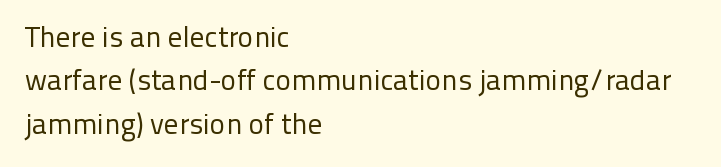
Q: Is the text bold? A: No.
Q: Is the text italic (slanted)? A: No, it is upright.
Q: Is the typeface a serif or a sans-serif typeface? A: Sans-serif.
Q: Is the text underlined? A: No.
Q: How is the paragraph aligned? A: Left-aligned.
Q: Is the spacing between letters normal or unusually wide? A: Normal.
Q: Is the spacing between lines tight, normal or loose? A: Normal.
Q: Width (condensed, normal, or wide)? A: Normal.
Q: Stroke contrast? A: Low.
Q: x-height? A: Medium.
Q: Monospaced? A: No.
